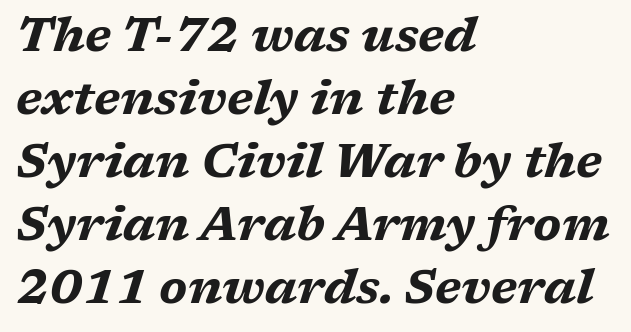
Inter-character spacing is left at the font's built-in metrics. Style check: oblique. What's the leading like? Ordinary, nothing unusual. A student would call this left alignment; a typographer would say flush left, rag right. No word sits above an underline. The face used here has the dense, thick strokes of a bold.
